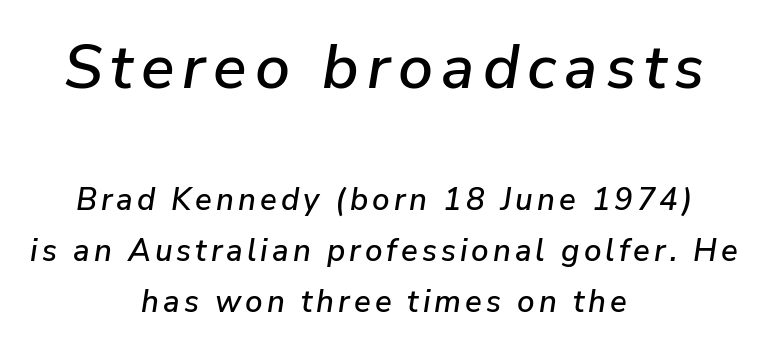
Q: Is the text italic (slanted)? A: Yes, it leans right by about 9 degrees.
Q: Is the text underlined? A: No.
Q: How is the paragraph aligned? A: Centered.
Q: Is the spacing between lines tight, normal or loose? A: Normal.
Q: Which block of text is set in a larger size, the first (top) or the second (bottom)? A: The first (top) one.
Q: Width (condensed, normal, or wide)? A: Normal.
Q: Stroke contrast? A: Low.
Q: x-height? A: Medium.
Q: Monospaced? A: No.
